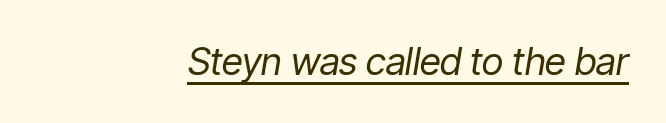
Q: Is the text bold? A: No.
Q: Is the text italic (slanted)? A: Yes, it leans right by about 9 degrees.
Q: Is the text underlined? A: Yes.
Q: How is the paragraph aligned? A: Right-aligned.
Q: Is the spacing between letters normal or unusually wide? A: Normal.
Q: Width (condensed, normal, or wide)? A: Condensed.
Q: Stroke contrast? A: Low.
Q: x-height? A: Medium.
Q: Monospaced? A: No.
